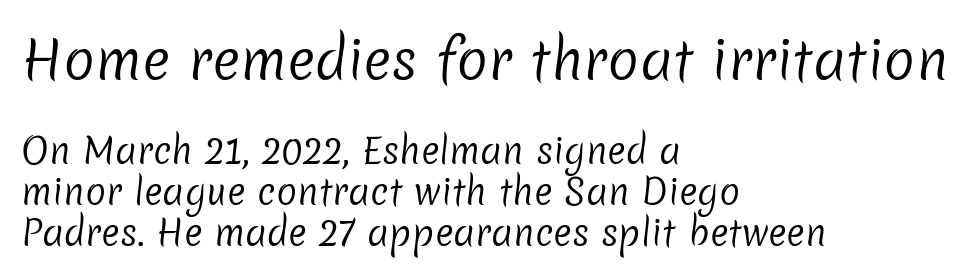
The image shows 53 px regular-weight sans-serif type; set left-aligned, line spacing 1.17x, normal letter spacing, not underlined; the first (top) block is 1.51x larger; low stroke contrast and a medium x-height.
